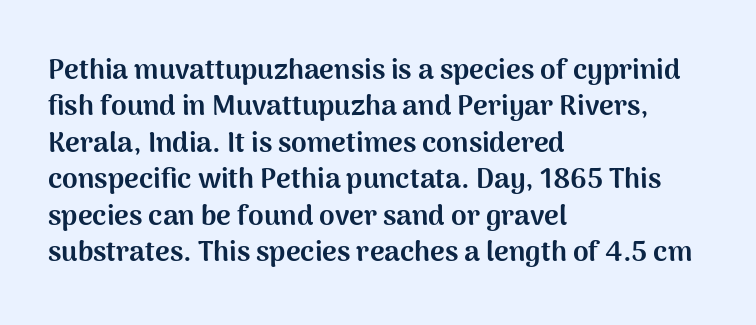
{"serif": "no", "italic": "no", "bold": "yes", "weight": "bold", "width": "normal", "stroke_contrast": "medium", "x_height": "medium", "monospaced": "no", "underline": "no", "align": "left", "line_spacing": "normal", "line_spacing_ratio": 1.3, "letter_spacing": "normal", "letter_spacing_em": 0.0, "glyph_px": 28}
